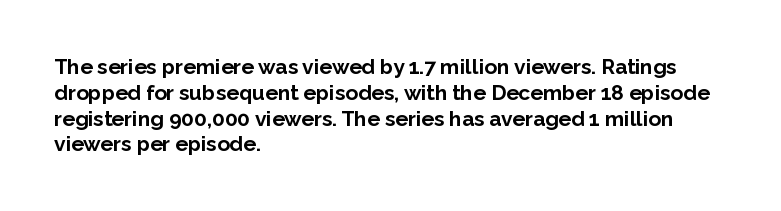
The image shows 21 px bold type, upright; set left-aligned, line spacing 1.23x, normal letter spacing, not underlined.
